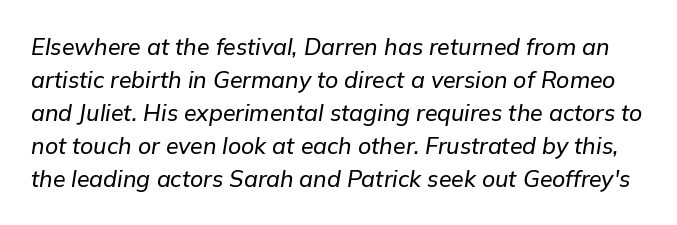
Q: Is the text italic (slanted)? A: Yes, it leans right by about 9 degrees.
Q: Is the text underlined? A: No.
Q: Is the spacing between letters normal or unusually wide? A: Normal.
Q: Is the spacing between lines tight, normal or loose? A: Normal.
